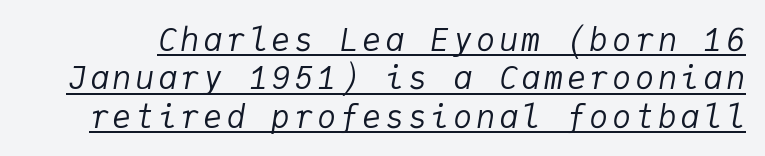
{"italic": "yes", "lean": "right", "slant_degrees": 9, "bold": "no", "weight": "regular", "width": "normal", "stroke_contrast": "low", "x_height": "medium", "monospaced": "yes", "underline": "yes", "line_spacing_ratio": 1.2, "glyph_px": 32}
